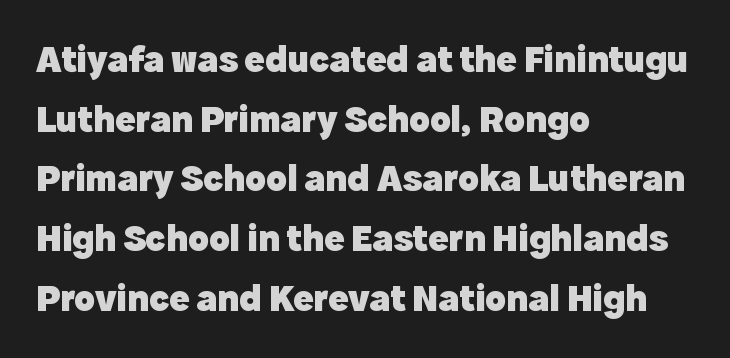
Short and long lines alike share a common starting point at left. Stroke terminals: plain, sans-serif. Does the leading feel generous? No, just average. Typesetter's note: full bold, strokes at maximum text heaviness. This sample has the flowing, uneven cadence of proportional lettering. The letters sit at their default tracking, neither squeezed nor spread.
